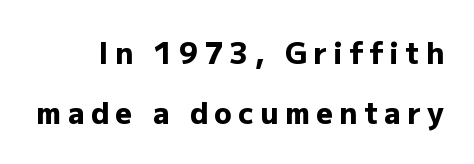
Q: Is the text bold? A: Yes.
Q: Is the text italic (slanted)? A: No, it is upright.
Q: Is the typeface a serif or a sans-serif typeface? A: Sans-serif.
Q: Is the text underlined? A: No.
Q: Is the spacing between letters normal or unusually wide? A: Unusually wide.
Q: Is the spacing between lines tight, normal or loose? A: Loose.
Q: Width (condensed, normal, or wide)? A: Normal.
Q: Stroke contrast? A: Low.
Q: x-height? A: Medium.
Q: Monospaced? A: No.
